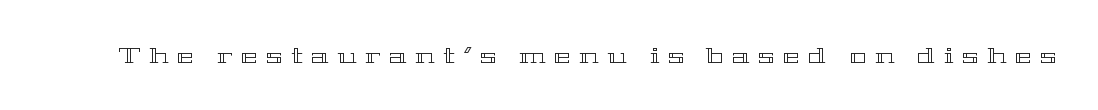
{"italic": "no", "underline": "no", "letter_spacing": "wide", "letter_spacing_em": 0.4, "glyph_px": 22}
